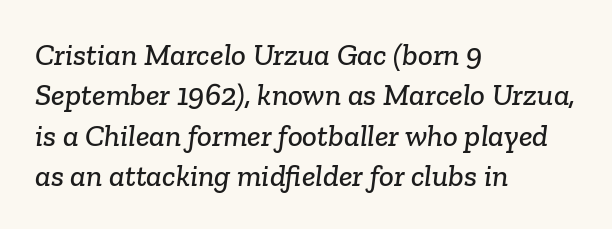
{"serif": "yes", "width": "normal", "stroke_contrast": "low", "x_height": "medium", "monospaced": "no", "underline": "no", "align": "left", "line_spacing": "normal", "line_spacing_ratio": 1.3, "letter_spacing": "normal", "letter_spacing_em": 0.0, "glyph_px": 31}
